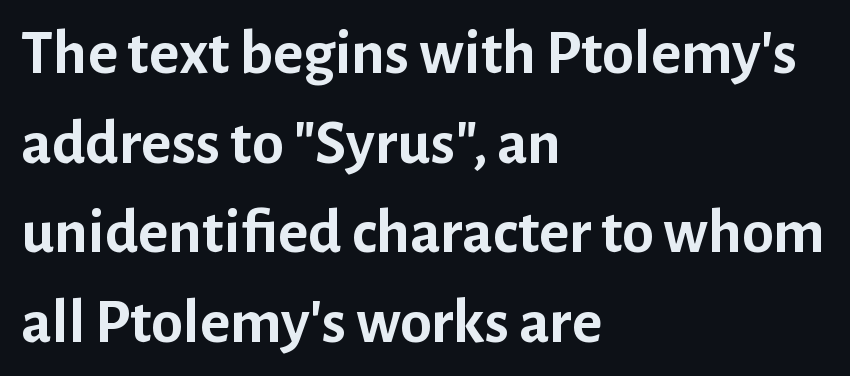
{"serif": "no", "italic": "no", "bold": "yes", "weight": "semibold", "width": "normal", "stroke_contrast": "low", "x_height": "medium", "monospaced": "no", "underline": "no", "align": "left", "line_spacing": "normal", "line_spacing_ratio": 1.4, "letter_spacing": "normal", "letter_spacing_em": 0.0, "glyph_px": 64}
